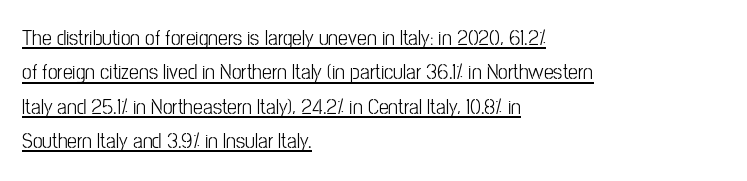
What's the leading like? Ordinary, nothing unusual. This rendering leaves character spacing at its baseline value. A classic flush-left, rag-right setting is used for this passage. The face used here appears with an underline applied. Designer's note — italics off, roman on.
